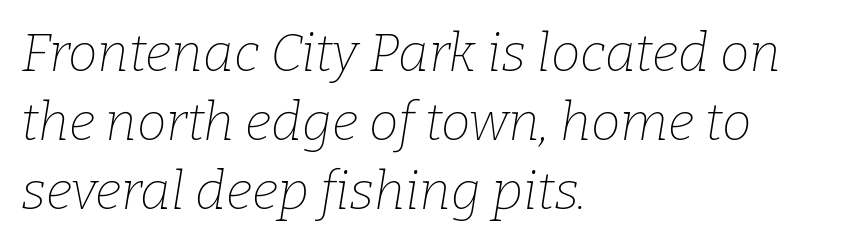
{"serif": "yes", "italic": "yes", "lean": "right", "slant_degrees": 9, "bold": "no", "weight": "thin", "width": "normal", "stroke_contrast": "low", "x_height": "medium", "monospaced": "no", "underline": "no", "align": "left", "line_spacing": "normal", "line_spacing_ratio": 1.3, "letter_spacing": "normal", "letter_spacing_em": 0.0, "glyph_px": 53}
